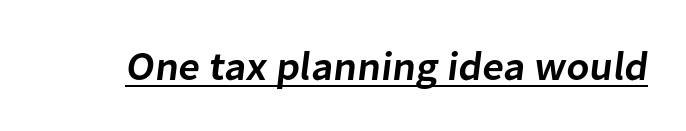
Notice how a bar underscores the lettering throughout. The characters display no serif detailing; their extremities are plain. A somewhat darkened texture: the type is semibold rather than bold. This sample uses plain, unmodified letter spacing.
